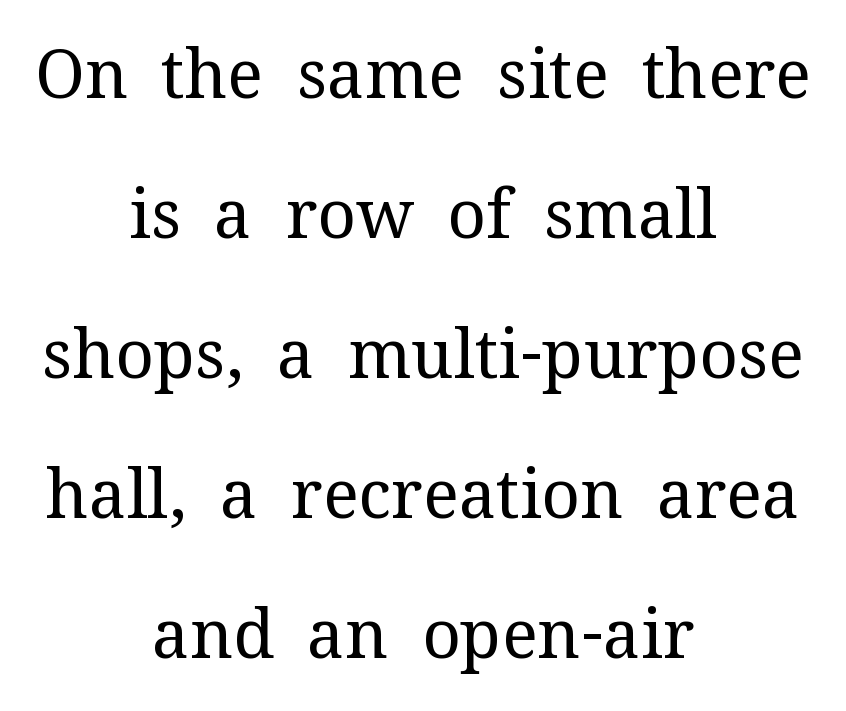
Centered paragraph, ragged on both sides. The passage shown is typed in a proportional face where columns would drift. The letters look calm and open, with moderate or lighter stems. Do the letters lean? They stand straight. Rows of type keep a wide berth in the vertical direction.
